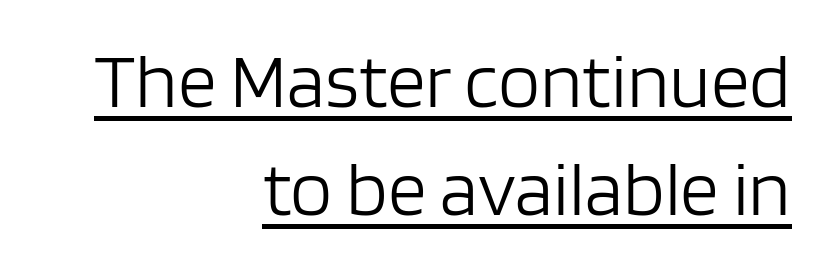
Q: Is the text bold? A: No.
Q: Is the text italic (slanted)? A: No, it is upright.
Q: Is the typeface a serif or a sans-serif typeface? A: Sans-serif.
Q: Is the text underlined? A: Yes.
Q: How is the paragraph aligned? A: Right-aligned.
Q: Is the spacing between letters normal or unusually wide? A: Normal.
Q: Is the spacing between lines tight, normal or loose? A: Normal.
Q: Width (condensed, normal, or wide)? A: Normal.
Q: Stroke contrast? A: Low.
Q: x-height? A: Large.
Q: Monospaced? A: No.
